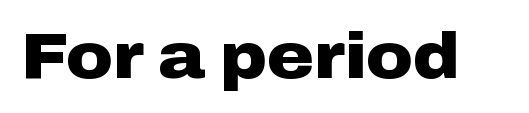
The typography opts for an upright posture over an oblique one. Is the type bold? Yes — the strokes are clearly thick and heavy. This rendering features lettering with no underline. These lines are rendered in a variable-pitch font. Standard letterfit; no display-style spreading of the glyphs. Observe the absence of serifs on each vertical stroke in this sample.
